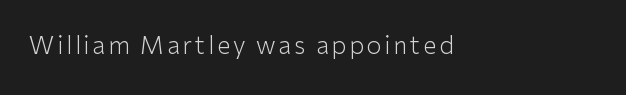
{"italic": "no", "bold": "no", "underline": "no", "align": "left", "glyph_px": 24}
